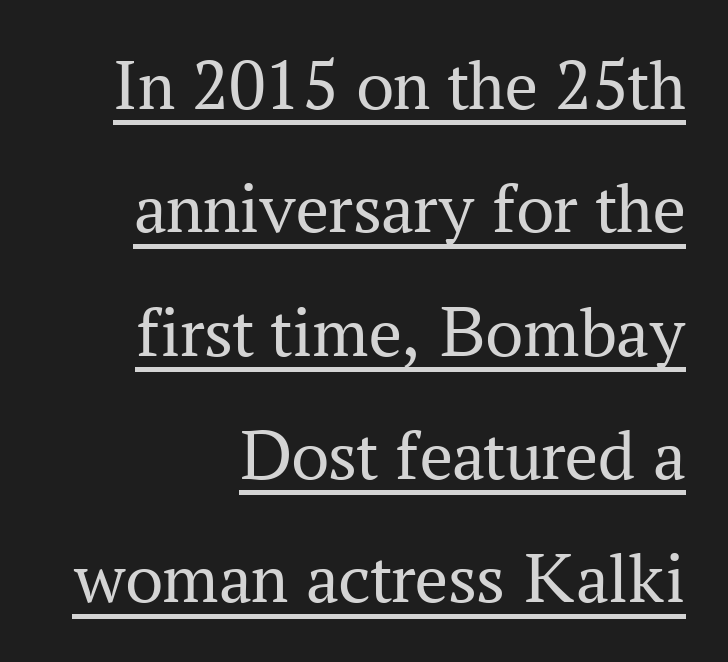
The typeface chosen for these lines features serifs. The lines in this sample share a right terminus and differ only in where they begin. The letters advance in unequal steps, a hallmark of proportional type. Is there any slant? The stems are plumb.
